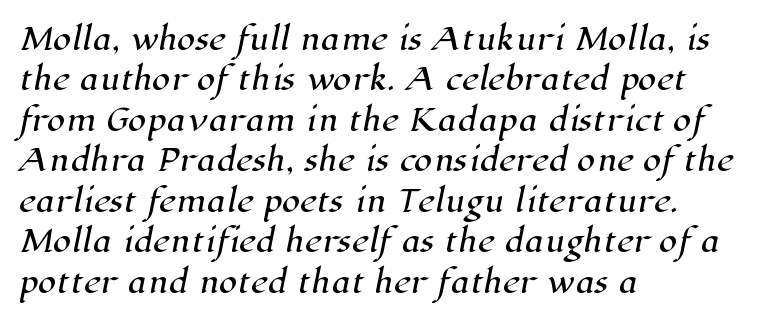
The image shows 30 px serif type; set left-aligned, normal line spacing (1.35x), normal letter spacing, not underlined; high stroke contrast and a medium x-height.
